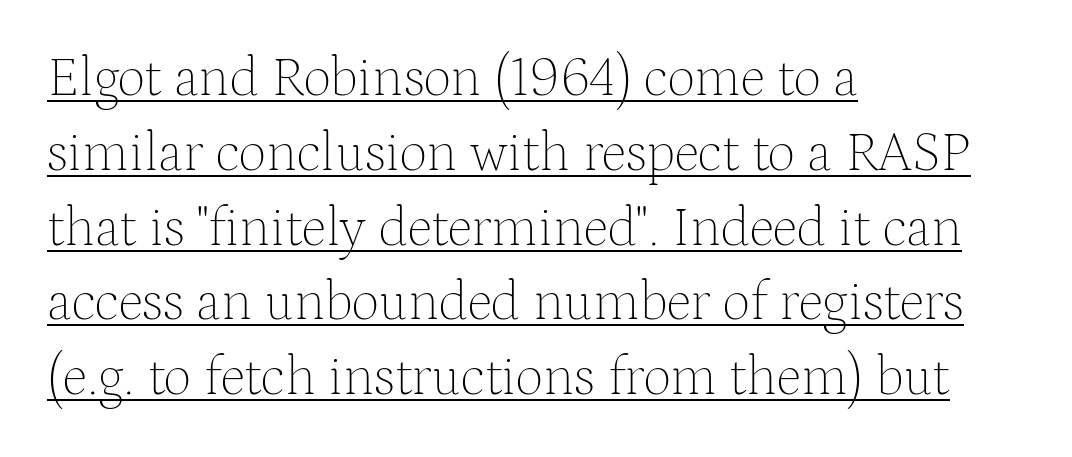
The weight tops out at a normal text grade. One-word summary of the alignment: left. Yep, those are serifs on the letters. Looks like regular typesetting: each glyph gets only the width it needs.
